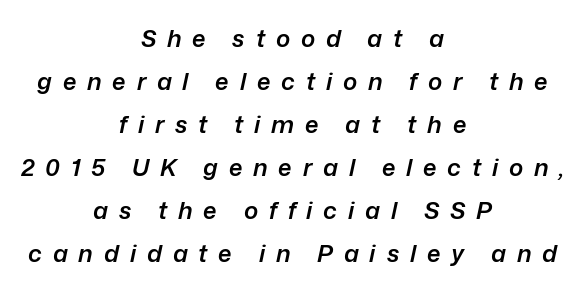
The image shows 24 px text type, italic (leaning right); set centered, line spacing 1.79x, unusually wide letter spacing (+0.45 em), not underlined.
